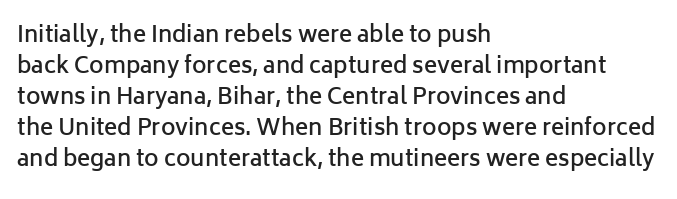
Does extra space separate the letters? No, they use regular spacing. Italic? Not at all — the glyphs are vertical. Notice how the passage keeps a crisp vertical edge on the left only. In terms of leading, this rendering sits right in the middle.
